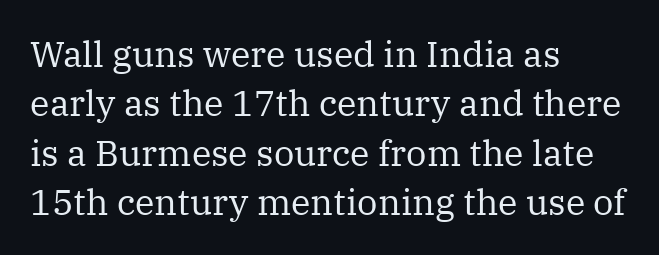
{"serif": "yes", "italic": "no", "bold": "no", "weight": "regular", "width": "normal", "stroke_contrast": "medium", "x_height": "medium", "monospaced": "no", "underline": "no", "align": "left", "line_spacing": "normal", "line_spacing_ratio": 1.37, "letter_spacing": "normal", "letter_spacing_em": 0.0, "glyph_px": 36}
